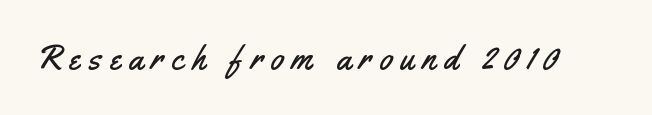
{"serif": "no", "width": "condensed", "stroke_contrast": "medium", "x_height": "small", "monospaced": "no", "underline": "no", "letter_spacing": "wide", "letter_spacing_em": 0.25, "glyph_px": 34}
